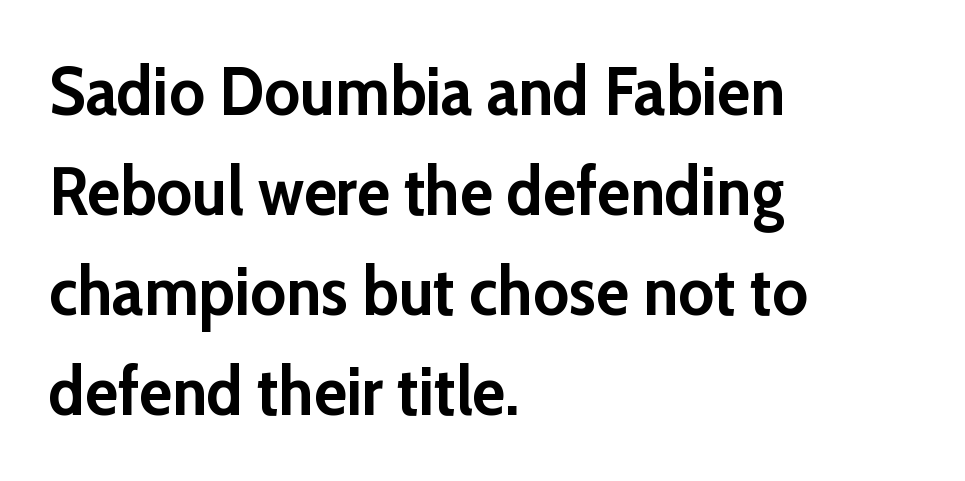
The space between consecutive lines is moderate. Does the type have serifs? No, each stem ends abruptly. The compositor pushed each line to the left boundary. Its strokes are broad and dark, the hallmark of bold type.
